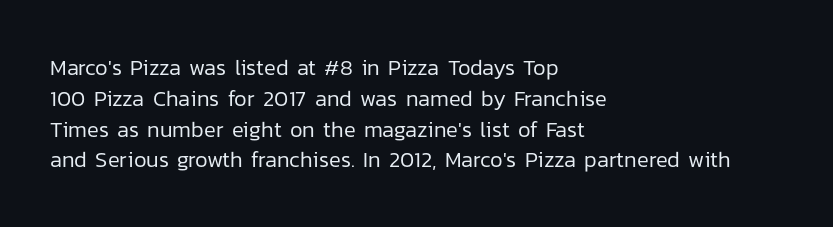
Q: Is the text bold? A: No.
Q: Is the text italic (slanted)? A: No, it is upright.
Q: Is the text underlined? A: No.
Q: How is the paragraph aligned? A: Left-aligned.
Q: Is the spacing between letters normal or unusually wide? A: Normal.
Q: Is the spacing between lines tight, normal or loose? A: Normal.
